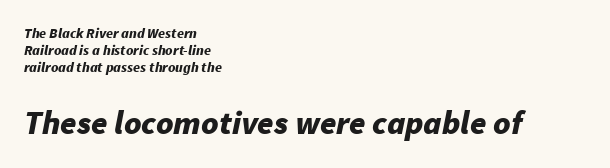
Each word holds together tightly as a unit, with standard inter-letter gaps. The font's italic variant was chosen for this text. No word sits above an underline. Note: smaller setting up top, larger setting below. Character widths vary here, with narrow letters taking less room than wide ones. The strokes are fattened all the way to bold.
